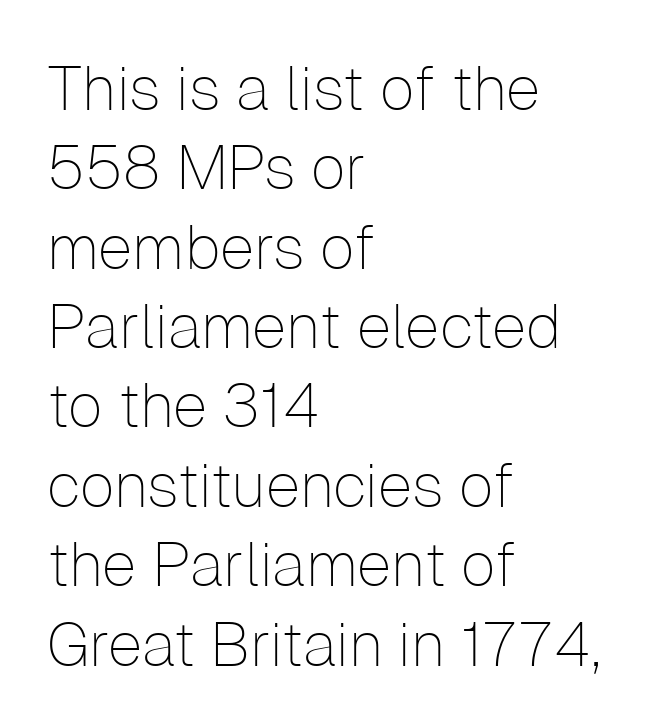
{"serif": "no", "italic": "no", "bold": "no", "weight": "thin", "width": "normal", "stroke_contrast": "low", "x_height": "medium", "monospaced": "no", "underline": "no", "align": "left", "line_spacing": "normal", "line_spacing_ratio": 1.28, "letter_spacing": "normal", "letter_spacing_em": 0.0, "glyph_px": 62}
